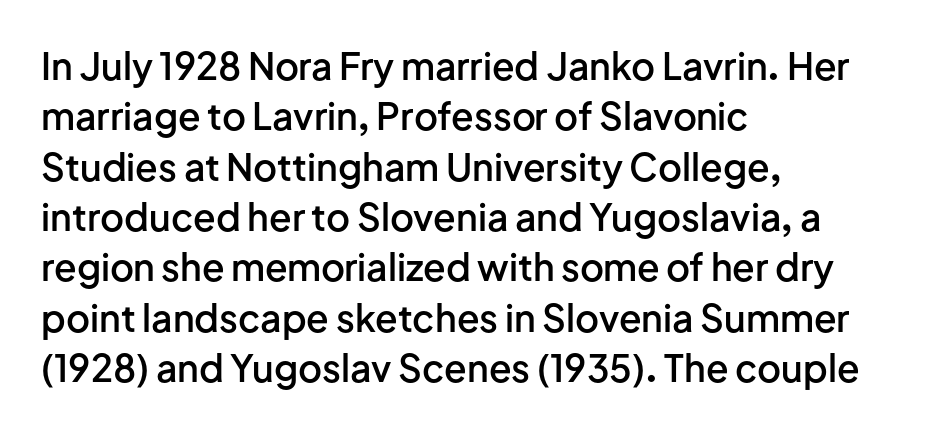
Q: Is the text bold? A: Semi-bold.
Q: Is the text italic (slanted)? A: No, it is upright.
Q: Is the typeface a serif or a sans-serif typeface? A: Sans-serif.
Q: Is the text underlined? A: No.
Q: How is the paragraph aligned? A: Left-aligned.
Q: Is the spacing between letters normal or unusually wide? A: Normal.
Q: Is the spacing between lines tight, normal or loose? A: Normal.
Q: Width (condensed, normal, or wide)? A: Normal.
Q: Stroke contrast? A: Low.
Q: x-height? A: Medium.
Q: Monospaced? A: No.
